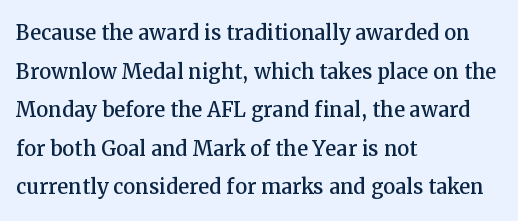
The image shows 27 px text type, upright; set left-aligned, normal line spacing (1.43x), normal letter spacing, not underlined.
